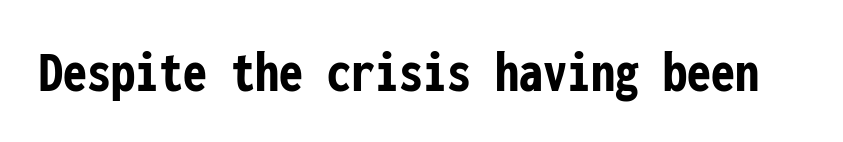
The image shows 60 px semibold, condensed sans-serif type, upright, monospaced; set normal letter spacing, not underlined; low stroke contrast and a medium x-height.
